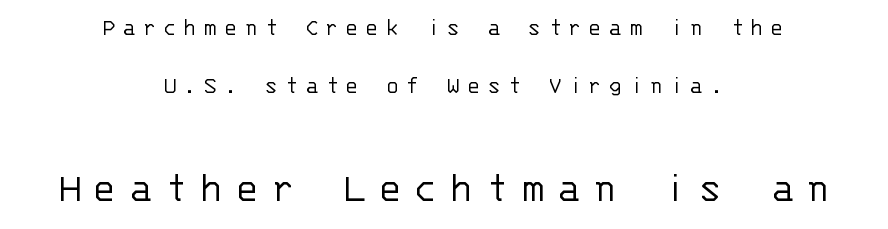
{"serif": "no", "italic": "no", "bold": "no", "weight": "light", "width": "normal", "stroke_contrast": "low", "x_height": "large", "monospaced": "yes", "underline": "no", "align": "center", "line_spacing": "loose", "line_spacing_ratio": 2.32, "letter_spacing": "wide", "letter_spacing_em": 0.27, "larger_block": "second", "size_ratio": 1.76, "glyph_px": 44}
